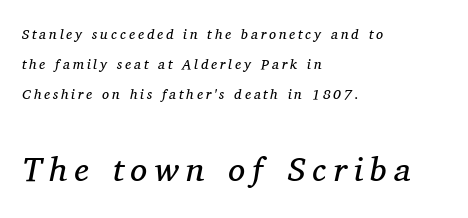
Summary of vertical rhythm: relaxed, with wide interline spacing. Substantial extra tracking has been applied to these lines. The paragraph has a hard left edge and a soft right edge. These lines were composed using italics.
